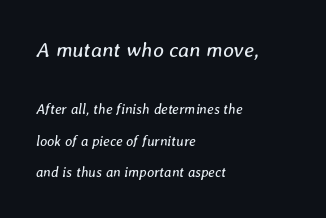
The space between consecutive lines is lavish. This rendering leaves character spacing at its baseline value. The weight would be labelled regular, book, light, or lighter still. There's an unmistakable incline to the writing here.
